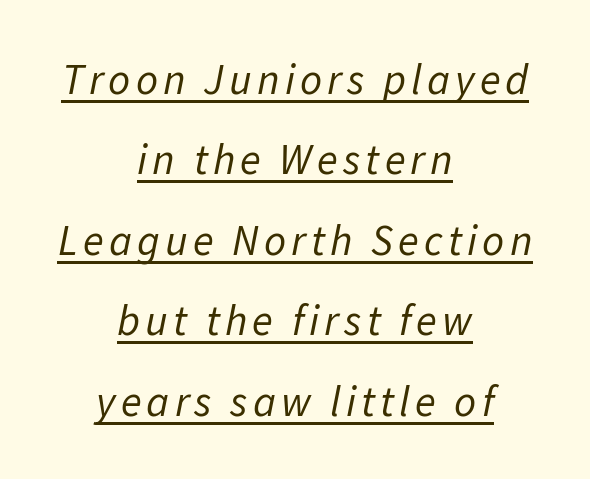
The image shows 43 px regular-weight type, italic (leaning right); set centered, line spacing 1.87x, underlined; low stroke contrast and a medium x-height.
